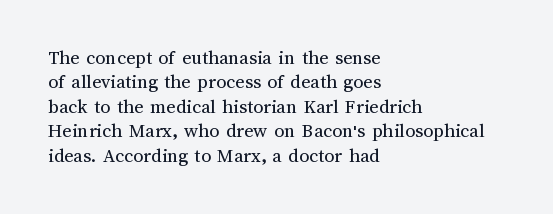
These lines keep a tight, regular rhythm from letter to letter. In CSS terms this would be text-align: left. Weight: in the light-to-regular range. This is roman type, the default non-slanted kind. Decoration check: the copy has no underline.
